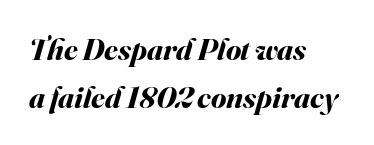
Q: Is the text bold? A: Yes.
Q: Is the text italic (slanted)? A: Yes, it leans right by about 16 degrees.
Q: Is the text underlined? A: No.
Q: How is the paragraph aligned? A: Left-aligned.
Q: Is the spacing between letters normal or unusually wide? A: Normal.
Q: Is the spacing between lines tight, normal or loose? A: Normal.
Q: Width (condensed, normal, or wide)? A: Normal.
Q: Stroke contrast? A: Medium.
Q: x-height? A: Small.
Q: Monospaced? A: No.
